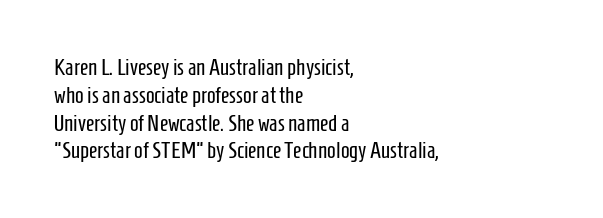
{"italic": "no", "bold": "no", "underline": "no", "align": "left", "line_spacing_ratio": 1.21, "letter_spacing": "normal", "letter_spacing_em": 0.0, "glyph_px": 23}
